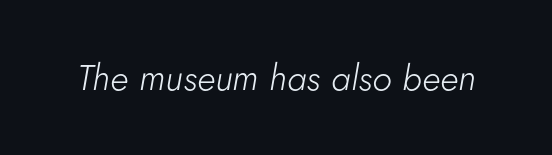
The image shows 36 px light type, italic (leaning right); set normal letter spacing, not underlined; low stroke contrast and a small x-height.
